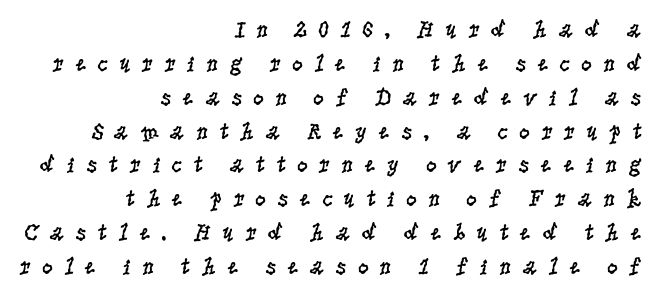
{"bold": "no", "underline": "no", "align": "right", "line_spacing": "normal", "line_spacing_ratio": 1.41, "letter_spacing": "wide", "letter_spacing_em": 0.44, "glyph_px": 24}
